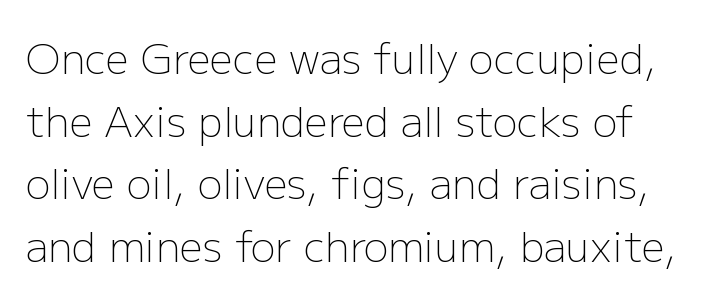
The image shows 41 px light sans-serif type, upright; set normal line spacing (1.53x), normal letter spacing, not underlined; low stroke contrast and a medium x-height.
